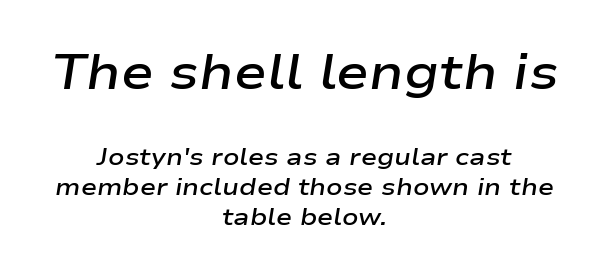
Q: Is the text bold? A: Semi-bold.
Q: Is the text italic (slanted)? A: Yes, it leans right by about 9 degrees.
Q: Is the text underlined? A: No.
Q: How is the paragraph aligned? A: Centered.
Q: Is the spacing between letters normal or unusually wide? A: Normal.
Q: Is the spacing between lines tight, normal or loose? A: Normal.
Q: Which block of text is set in a larger size, the first (top) or the second (bottom)? A: The first (top) one.
Q: Width (condensed, normal, or wide)? A: Wide.
Q: Stroke contrast? A: Low.
Q: x-height? A: Medium.
Q: Monospaced? A: No.
